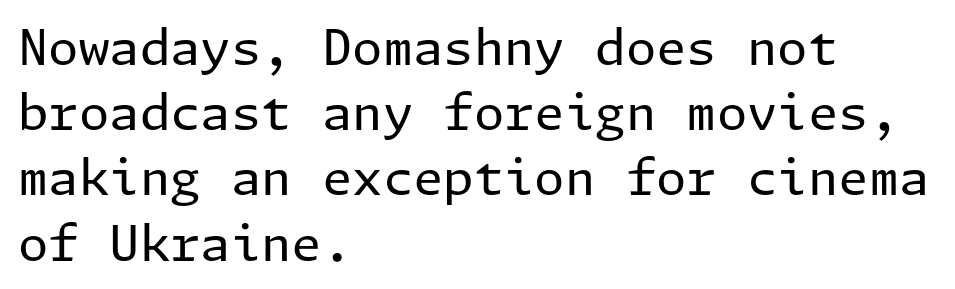
Q: Is the text bold? A: No.
Q: Is the text italic (slanted)? A: No, it is upright.
Q: Is the typeface a serif or a sans-serif typeface? A: Sans-serif.
Q: Is the text underlined? A: No.
Q: How is the paragraph aligned? A: Left-aligned.
Q: Is the spacing between letters normal or unusually wide? A: Normal.
Q: Is the spacing between lines tight, normal or loose? A: Normal.
Q: Width (condensed, normal, or wide)? A: Normal.
Q: Stroke contrast? A: Low.
Q: x-height? A: Medium.
